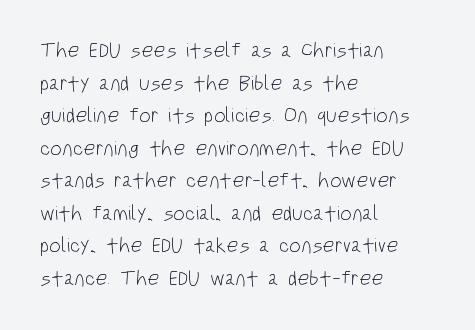
The axis of the letterforms is exactly vertical. Here the glyphs are tracked normally, forming tight word shapes. Descenders hang freely into open space. Line beginnings align vertically; line endings do not. The rows are spaced the way most documents space them.
